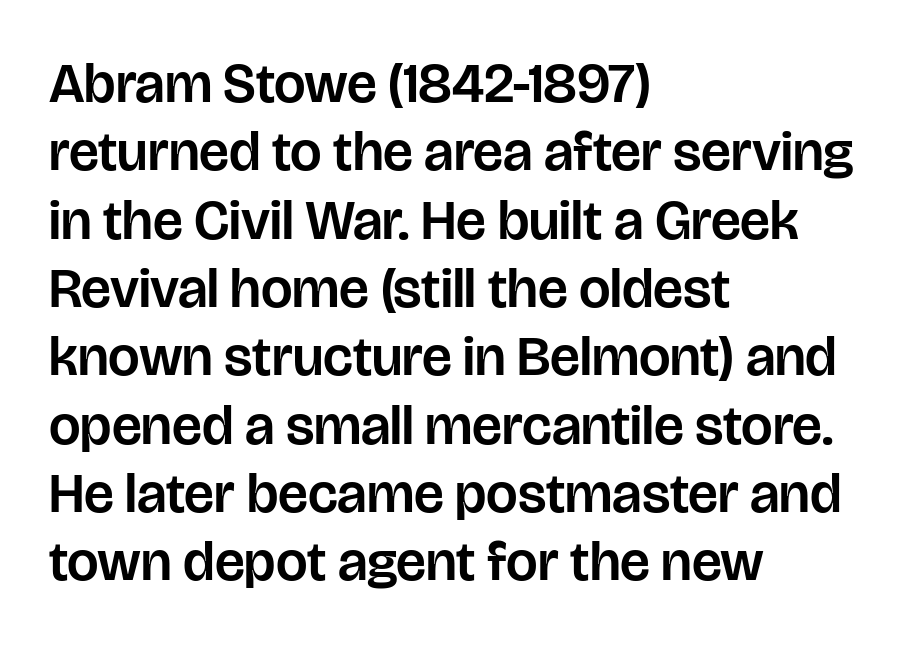
The image shows 56 px sans-serif type, upright; set left-aligned, line spacing 1.22x, normal letter spacing, not underlined; low stroke contrast and a large x-height.
